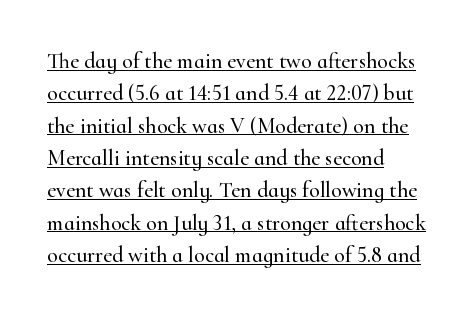
Inter-character spacing is left at the font's built-in metrics. A typographer would call this underscored text. Which margin do the lines hug? The left one — the right edge is uneven. Does the lettering tilt? It doesn't — this is upright.
